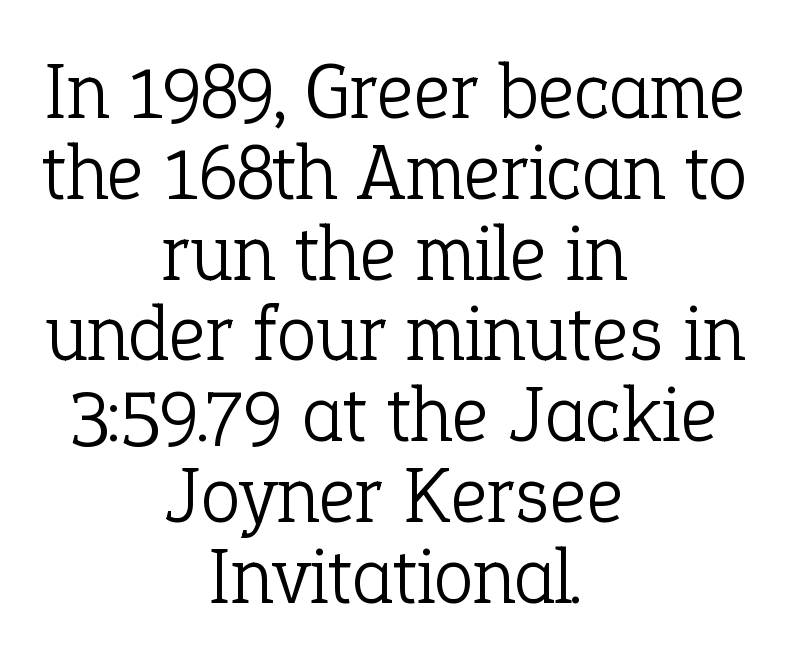
This is serif lettering, the kind often seen in printed books. The cut favours lightness, reaching ordinary text weight at its darkest. The face used here is rendered with its standard letterfit. You can tell it's not italic because the verticals are truly vertical. The setting favours the middle, as headings and verse often do. Honestly, there is no underline to notice here at all.
